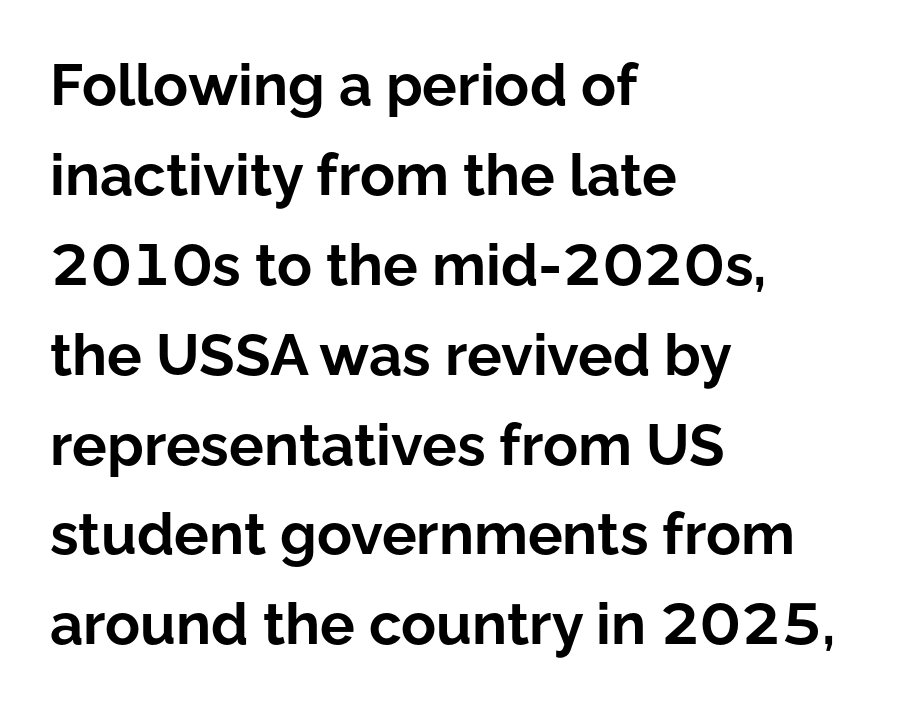
Q: Is the text bold? A: Yes.
Q: Is the text italic (slanted)? A: No, it is upright.
Q: Is the typeface a serif or a sans-serif typeface? A: Sans-serif.
Q: Is the text underlined? A: No.
Q: How is the paragraph aligned? A: Left-aligned.
Q: Is the spacing between letters normal or unusually wide? A: Normal.
Q: Is the spacing between lines tight, normal or loose? A: Normal.
Q: Width (condensed, normal, or wide)? A: Normal.
Q: Stroke contrast? A: Low.
Q: x-height? A: Medium.
Q: Monospaced? A: No.
